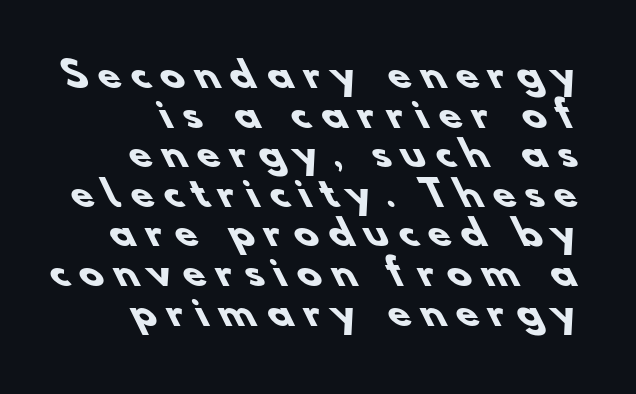
Q: Is the text bold? A: Yes.
Q: Is the typeface a serif or a sans-serif typeface? A: Sans-serif.
Q: Is the text underlined? A: No.
Q: How is the paragraph aligned? A: Right-aligned.
Q: Is the spacing between letters normal or unusually wide? A: Unusually wide.
Q: Is the spacing between lines tight, normal or loose? A: Tight.
Q: Width (condensed, normal, or wide)? A: Normal.
Q: Stroke contrast? A: Low.
Q: x-height? A: Small.
Q: Monospaced? A: No.
